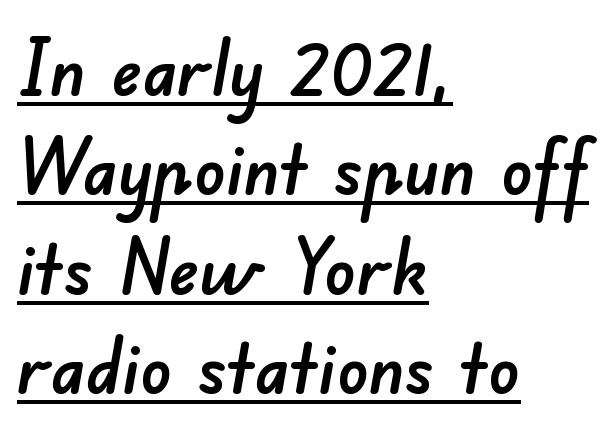
Q: Is the typeface a serif or a sans-serif typeface? A: Sans-serif.
Q: Is the text underlined? A: Yes.
Q: How is the paragraph aligned? A: Left-aligned.
Q: Is the spacing between letters normal or unusually wide? A: Normal.
Q: Is the spacing between lines tight, normal or loose? A: Normal.
Q: Width (condensed, normal, or wide)? A: Normal.
Q: Stroke contrast? A: Low.
Q: x-height? A: Small.
Q: Monospaced? A: No.
